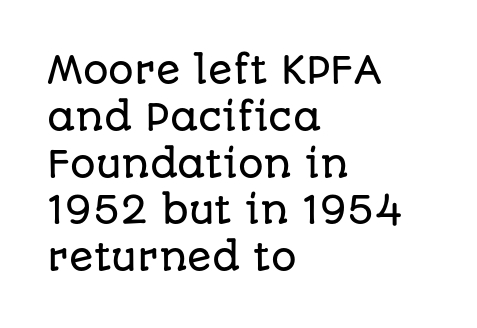
Q: Is the text italic (slanted)? A: No, it is upright.
Q: Is the typeface a serif or a sans-serif typeface? A: Sans-serif.
Q: Is the text underlined? A: No.
Q: How is the paragraph aligned? A: Left-aligned.
Q: Is the spacing between letters normal or unusually wide? A: Normal.
Q: Is the spacing between lines tight, normal or loose? A: Normal.
Q: Width (condensed, normal, or wide)? A: Normal.
Q: Stroke contrast? A: Low.
Q: x-height? A: Large.
Q: Monospaced? A: No.
